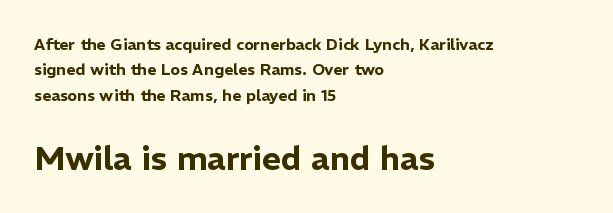
The image shows 33 px sans-serif type, upright; set left-aligned, normal line spacing (1.59x), normal letter spacing, not underlined; the second (bottom) block is 2.06x larger; low stroke contrast and a medium x-height.
